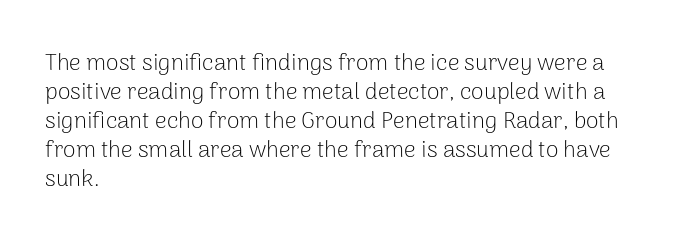
{"italic": "no", "bold": "no", "underline": "no", "align": "left", "line_spacing": "normal", "line_spacing_ratio": 1.26, "letter_spacing": "normal", "letter_spacing_em": 0.0, "glyph_px": 23}
